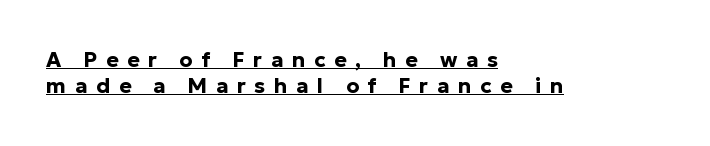
Words appear elongated and porous because spacing is wide. Is the block centered? No — it sits flush against the left margin. The strokes are fattened all the way to bold. Ascenders rise straight up at ninety degrees. Emphasis is given by a line drawn under the lettering.
